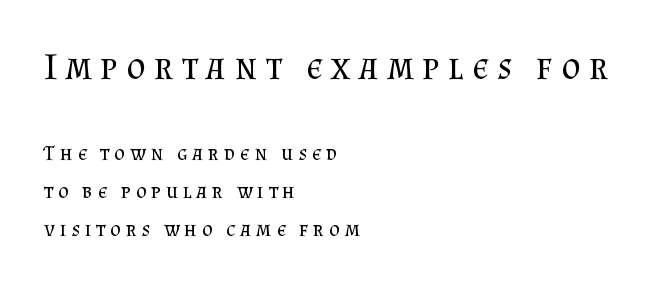
Q: Is the text bold? A: No.
Q: Is the text italic (slanted)? A: No, it is upright.
Q: Is the typeface a serif or a sans-serif typeface? A: Serif.
Q: Is the text underlined? A: No.
Q: How is the paragraph aligned? A: Left-aligned.
Q: Is the spacing between letters normal or unusually wide? A: Unusually wide.
Q: Which block of text is set in a larger size, the first (top) or the second (bottom)? A: The first (top) one.
Q: Width (condensed, normal, or wide)? A: Normal.
Q: Stroke contrast? A: Medium.
Q: x-height? A: Small.
Q: Monospaced? A: No.
